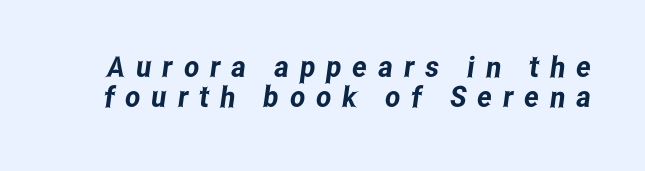
Just letters on the line, the space beneath them empty. No feet cap the strokes, marking this as sans-serif type. Reading down the column, the eye jumps only a short way to each next line. Letter spacing: wide.
